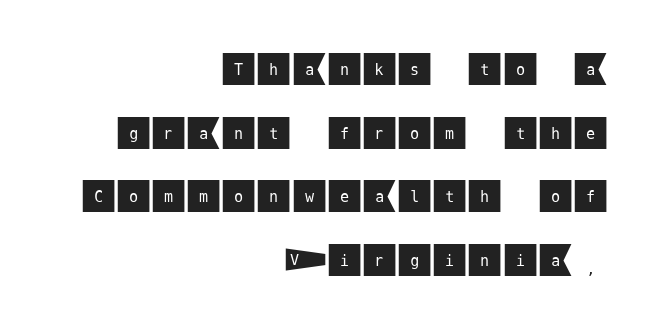
Q: Is the text italic (slanted)? A: No, it is upright.
Q: Is the typeface a serif or a sans-serif typeface? A: Sans-serif.
Q: Is the text underlined? A: No.
Q: How is the paragraph aligned? A: Right-aligned.
Q: Is the spacing between letters normal or unusually wide? A: Normal.
Q: Width (condensed, normal, or wide)? A: Normal.
Q: Stroke contrast? A: Medium.
Q: x-height? A: Large.
